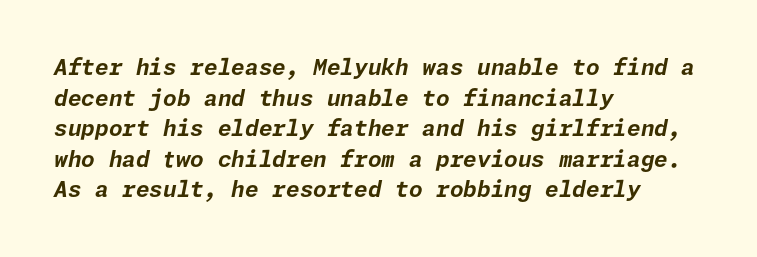
The image shows 22 px bold type, italic (leaning right); set left-aligned, normal line spacing (1.39x), normal letter spacing, not underlined.
